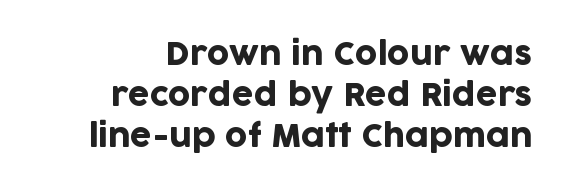
The image shows 31 px sans-serif type, upright; set right-aligned, normal line spacing (1.32x), normal letter spacing, not underlined; low stroke contrast and a large x-height.
